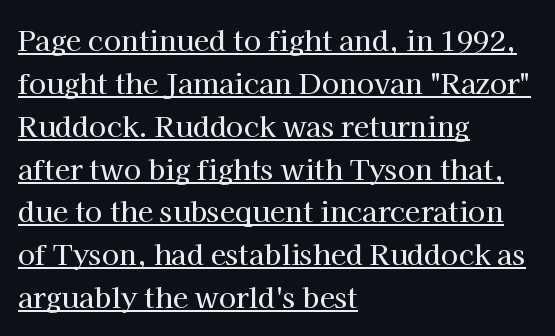
{"serif": "yes", "italic": "no", "width": "normal", "stroke_contrast": "high", "x_height": "medium", "monospaced": "no", "underline": "yes", "align": "left", "line_spacing": "normal", "line_spacing_ratio": 1.53, "letter_spacing": "normal", "letter_spacing_em": 0.0, "glyph_px": 28}
